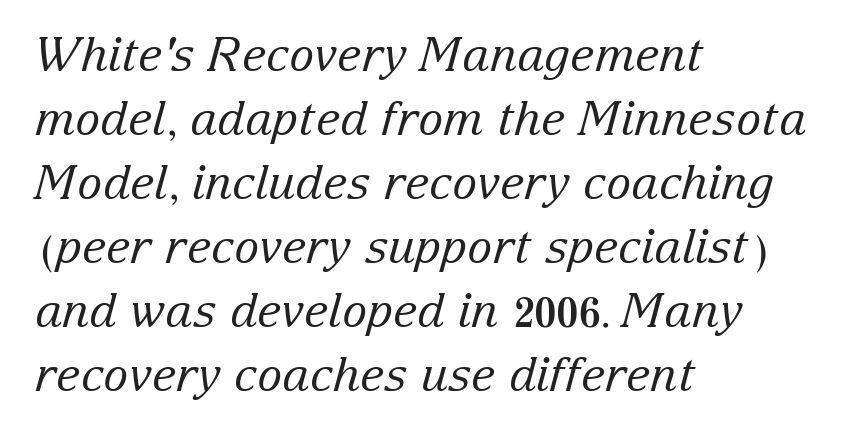
{"serif": "yes", "italic": "yes", "lean": "right", "slant_degrees": 15, "bold": "no", "weight": "regular", "width": "normal", "stroke_contrast": "low", "x_height": "medium", "monospaced": "no", "underline": "no", "align": "left", "line_spacing": "normal", "line_spacing_ratio": 1.36, "letter_spacing": "normal", "letter_spacing_em": 0.0, "glyph_px": 47}
